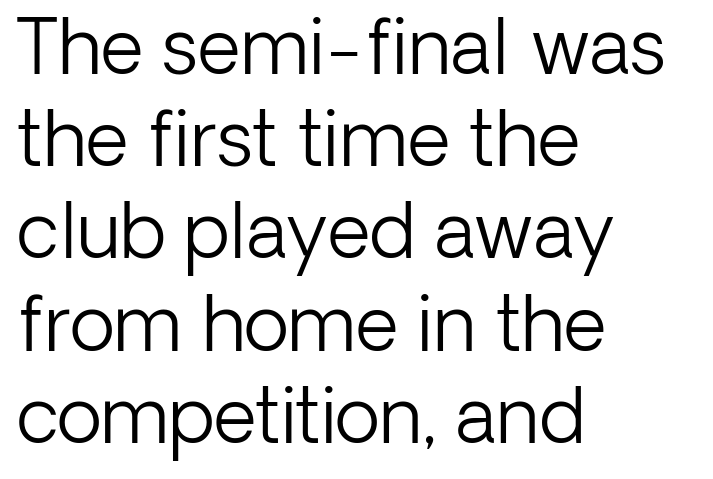
Nothing sits at the stroke ends, so this counts as sans-serif. The typesetting does not lean heavy: it is not bold. A roman cut, with each character standing at attention. Line starts are locked; line ends wander.
